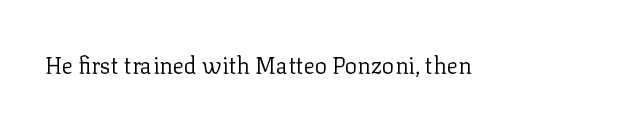
{"italic": "no", "bold": "no", "underline": "no", "letter_spacing": "normal", "letter_spacing_em": 0.0, "glyph_px": 23}
